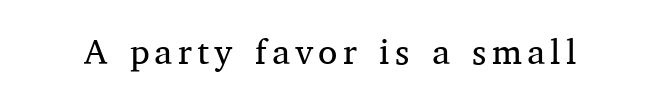
The image shows 35 px regular-weight serif type, upright; set not underlined; medium stroke contrast and a medium x-height.
